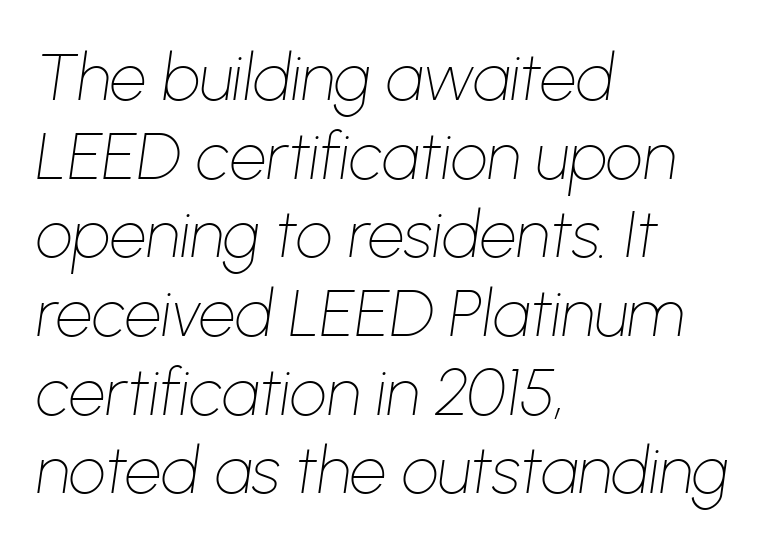
The passage is arranged the way most books set body copy — flush left. The specimen omits any rule beneath the text block's lines. The type is set solid horizontally, with unmodified tracking. Every character sits at an angle, as italics do.
